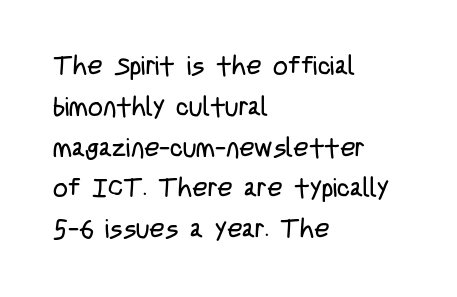
Q: Is the text bold? A: No.
Q: Is the text italic (slanted)? A: No, it is upright.
Q: Is the text underlined? A: No.
Q: How is the paragraph aligned? A: Left-aligned.
Q: Is the spacing between letters normal or unusually wide? A: Normal.
Q: Is the spacing between lines tight, normal or loose? A: Normal.
